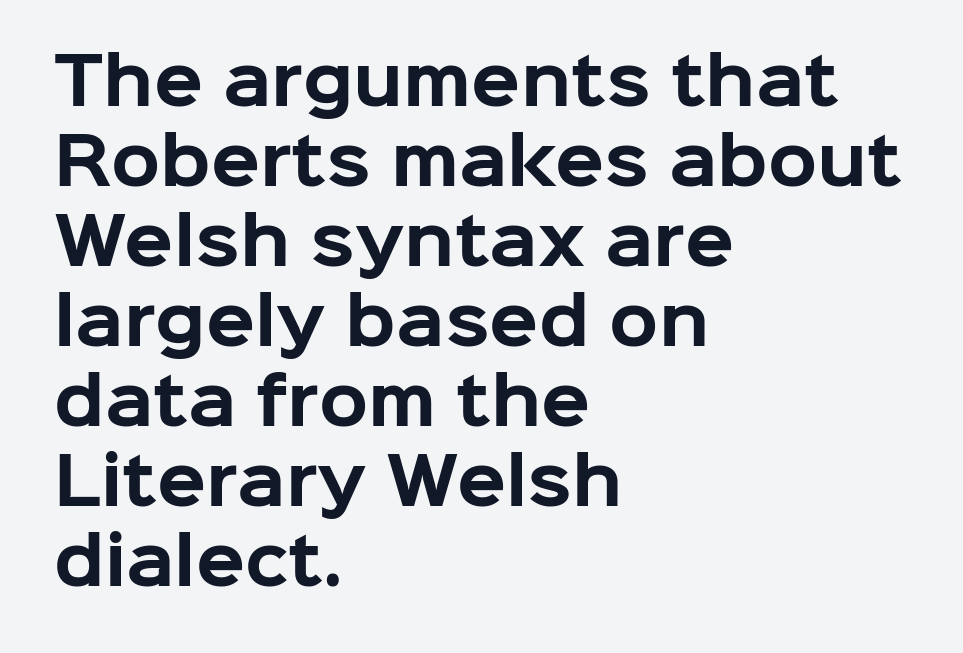
The image shows 64 px bold sans-serif type, upright; set left-aligned, normal line spacing (1.25x), normal letter spacing, not underlined; low stroke contrast and a medium x-height.
